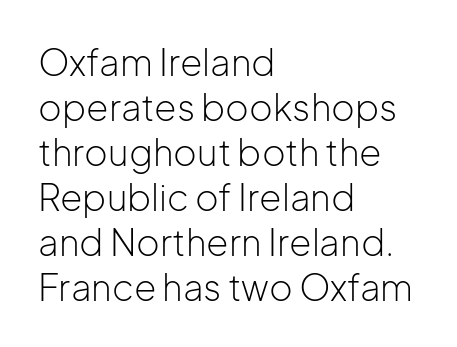
Is the letter spacing exaggerated? No — it looks like the ordinary default. All the whitespace from short lines collects on the right. Upright lettering throughout. The zone under the glyphs is completely vacant.
